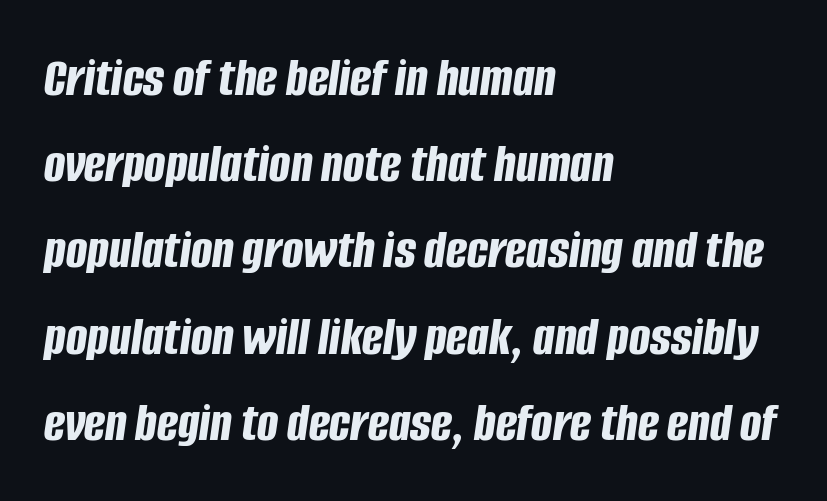
Each letter keeps its own natural width here, so spacing adapts to shape. There's an unmistakable incline to the writing here. What weight is shown? A full bold with thick strokes. All the whitespace from short lines collects on the right. Reading down the column, the eye jumps a familiar distance to each next line. This rendering leaves character spacing at its baseline value.
